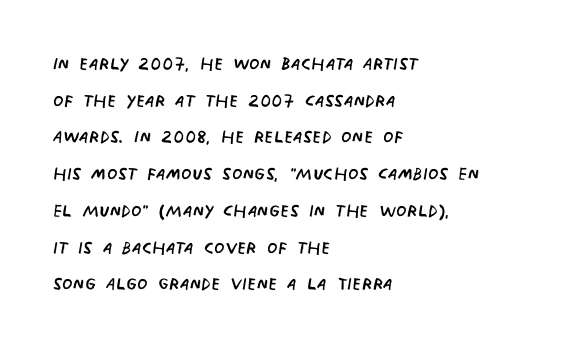
Q: Is the text bold? A: No.
Q: Is the text underlined? A: No.
Q: How is the paragraph aligned? A: Left-aligned.
Q: Is the spacing between letters normal or unusually wide? A: Normal.
Q: Is the spacing between lines tight, normal or loose? A: Normal.
